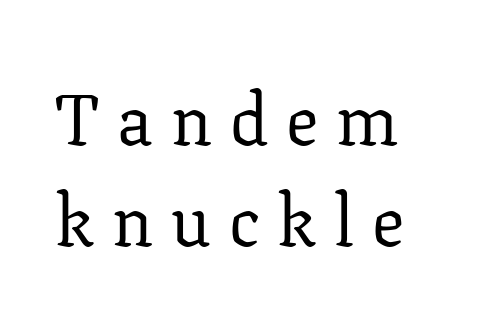
{"serif": "yes", "italic": "no", "bold": "no", "weight": "regular", "width": "normal", "stroke_contrast": "low", "x_height": "medium", "monospaced": "no", "underline": "no", "align": "left", "line_spacing": "normal", "line_spacing_ratio": 1.4, "letter_spacing": "wide", "letter_spacing_em": 0.25, "glyph_px": 72}
